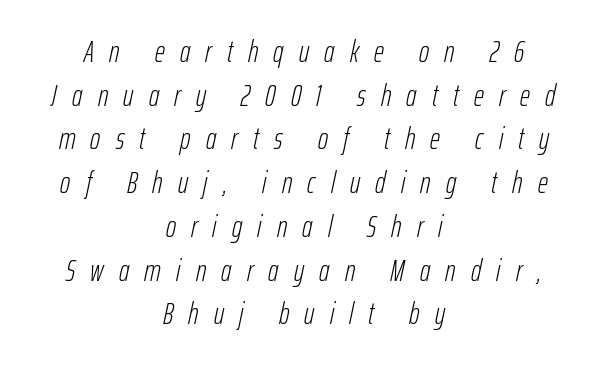
Plain, unruled lines of type. This rendering widens character spacing well past its baseline value. The designer left line spacing at the default. Stems here are at most as thick as an everyday book face. Short and long lines alike share a common midpoint.
